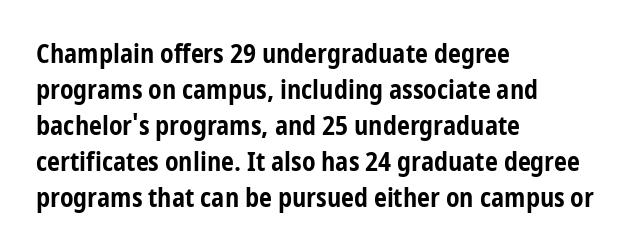
{"italic": "no", "bold": "yes", "underline": "no", "align": "left", "line_spacing": "normal", "line_spacing_ratio": 1.38, "letter_spacing": "normal", "letter_spacing_em": 0.0, "glyph_px": 26}
